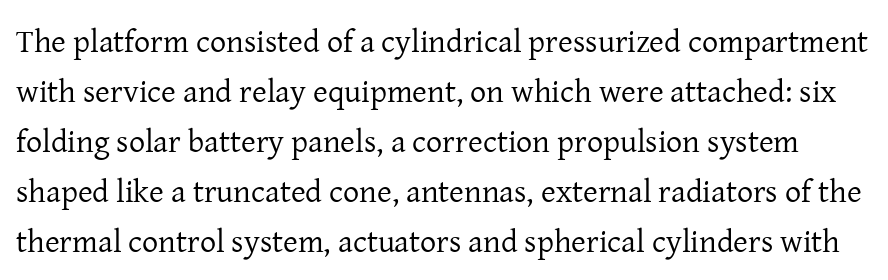
Q: Is the text bold? A: No.
Q: Is the text italic (slanted)? A: No, it is upright.
Q: Is the typeface a serif or a sans-serif typeface? A: Serif.
Q: Is the text underlined? A: No.
Q: Is the spacing between letters normal or unusually wide? A: Normal.
Q: Is the spacing between lines tight, normal or loose? A: Normal.
Q: Width (condensed, normal, or wide)? A: Normal.
Q: Stroke contrast? A: Low.
Q: x-height? A: Medium.
Q: Monospaced? A: No.
